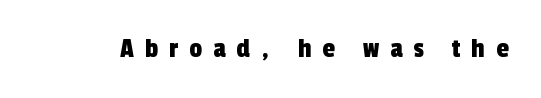
{"serif": "no", "width": "condensed", "x_height": "medium", "monospaced": "no", "underline": "no", "letter_spacing": "wide", "letter_spacing_em": 0.4, "glyph_px": 28}
